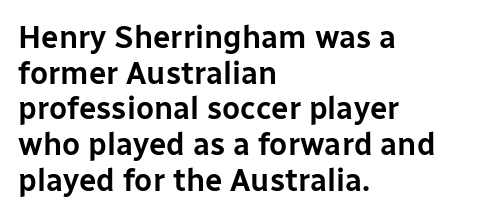
The rag falls on the right side of this text block. Inter-character spacing is left at the font's built-in metrics. Posture: upright roman. Unmarked baselines from the first word to the last. Looks like regular typesetting: each glyph gets only the width it needs. Vertically, the passage feels compressed, each row crowding the next.
